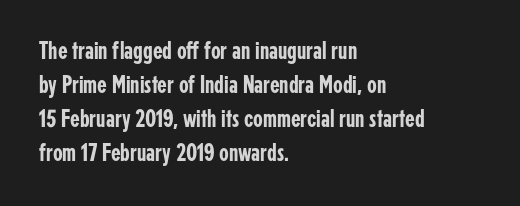
{"italic": "no", "underline": "no", "align": "left", "line_spacing": "normal", "line_spacing_ratio": 1.36, "letter_spacing": "normal", "letter_spacing_em": 0.0, "glyph_px": 25}
